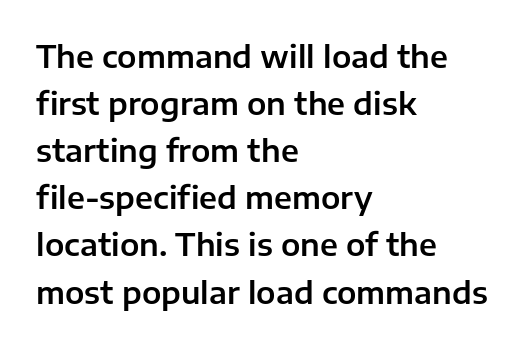
Notice how the stems are strictly vertical — no italics here. Nope, no serifs anywhere on these letters. The rows are spaced the way most documents space them. Glyph-to-glyph distance matches everyday printed text. The face used here is proportionally spaced, like ordinary book or web type.
